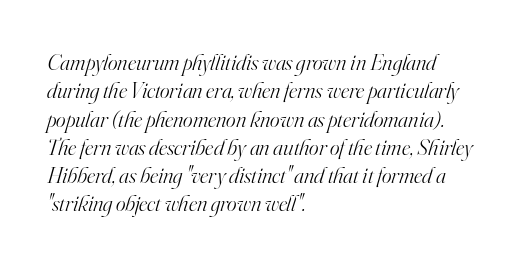
{"italic": "yes", "lean": "right", "slant_degrees": 16, "bold": "no", "underline": "no", "align": "left", "line_spacing_ratio": 1.23, "letter_spacing": "normal", "letter_spacing_em": 0.0, "glyph_px": 23}
